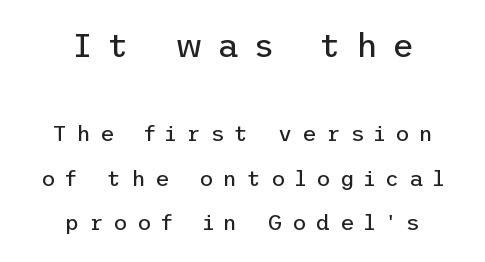
Which chunk is bigger? The first one — the top block dwarfs the bottom. On a weight scale, this lands at 450 or below. Compared with typical paragraphs, the rows here are farther apart. A clean baseline with only descenders dipping below it. You can tell from the bare stems that sans-serif type was used. How are the letters spaced? Widely, with obvious added tracking.
